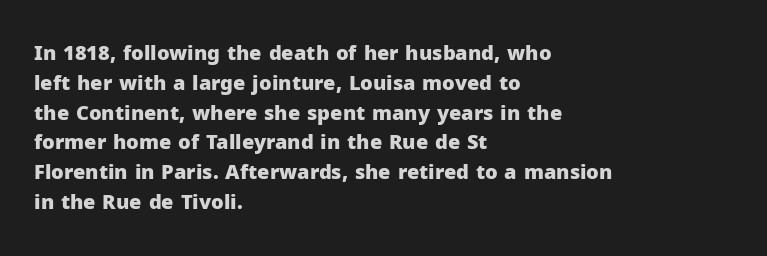
Q: Is the text bold? A: Yes.
Q: Is the text italic (slanted)? A: No, it is upright.
Q: Is the text underlined? A: No.
Q: How is the paragraph aligned? A: Left-aligned.
Q: Is the spacing between letters normal or unusually wide? A: Normal.
Q: Is the spacing between lines tight, normal or loose? A: Normal.
